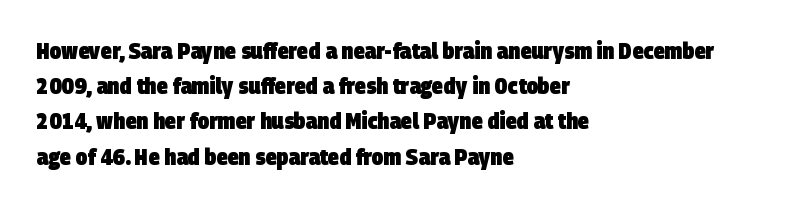
Q: Is the text bold? A: Yes.
Q: Is the text underlined? A: No.
Q: How is the paragraph aligned? A: Left-aligned.
Q: Is the spacing between letters normal or unusually wide? A: Normal.
Q: Is the spacing between lines tight, normal or loose? A: Normal.
